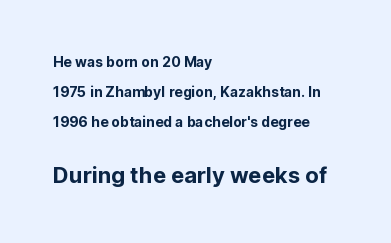
Q: Is the text italic (slanted)? A: No, it is upright.
Q: Is the text underlined? A: No.
Q: How is the paragraph aligned? A: Left-aligned.
Q: Is the spacing between letters normal or unusually wide? A: Normal.
Q: Is the spacing between lines tight, normal or loose? A: Loose.
Q: Which block of text is set in a larger size, the first (top) or the second (bottom)? A: The second (bottom) one.
